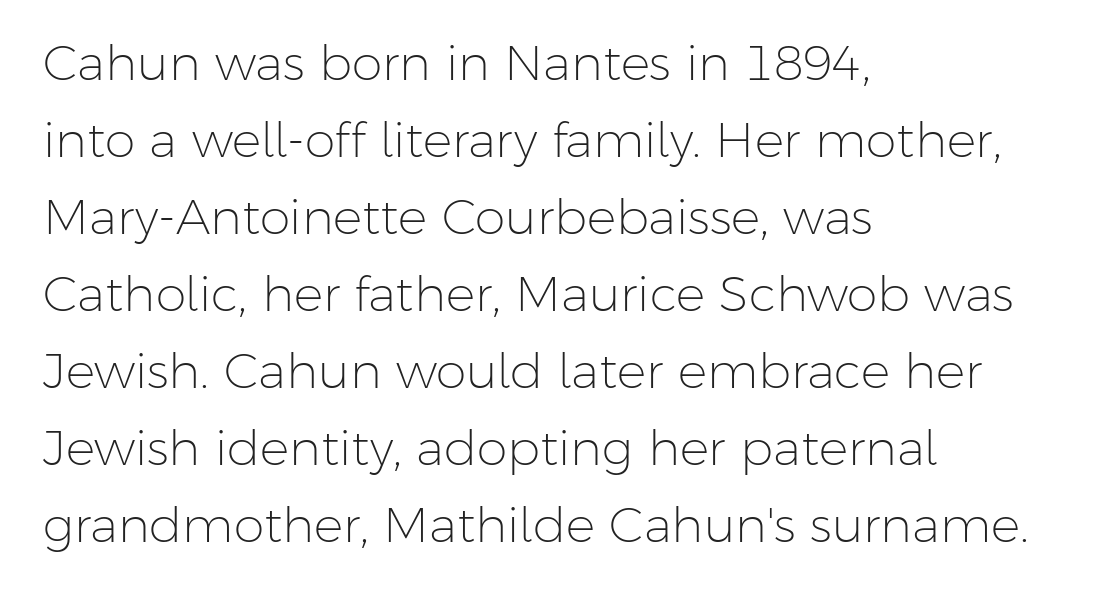
{"serif": "no", "italic": "no", "bold": "no", "weight": "light", "width": "normal", "stroke_contrast": "low", "x_height": "medium", "monospaced": "no", "underline": "no", "align": "left", "line_spacing": "normal", "line_spacing_ratio": 1.57, "letter_spacing": "normal", "letter_spacing_em": 0.0, "glyph_px": 49}
